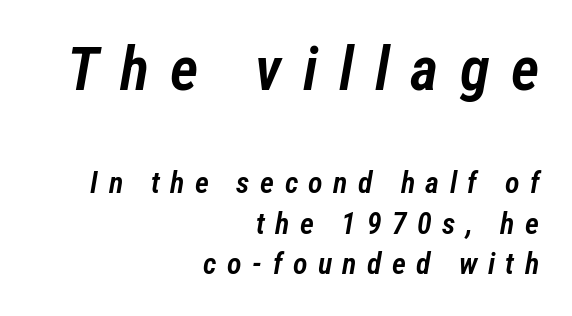
Right-aligned paragraph, ragged on the left. No word sits above an underline. The designer gave the opening block more size than the closing block. Posture: slanted. How heavy is the stroke? Medium-heavy — a semibold, shy of bold.
